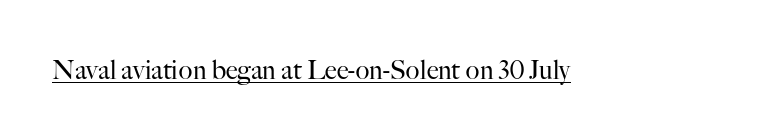
The image shows 26 px text type, upright; set normal letter spacing, underlined.
